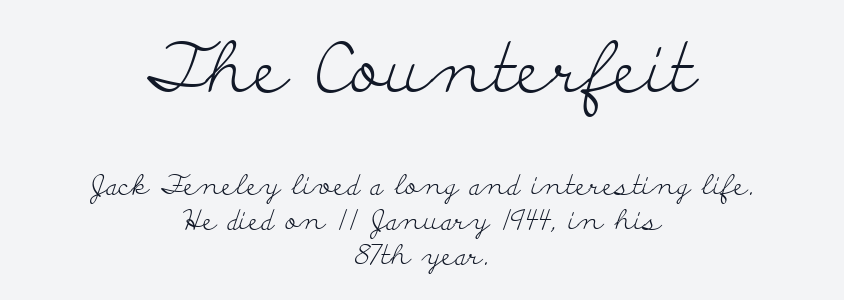
Q: Is the text bold? A: No.
Q: Is the text italic (slanted)? A: Yes.
Q: Is the typeface a serif or a sans-serif typeface? A: Serif.
Q: Is the text underlined? A: No.
Q: How is the paragraph aligned? A: Centered.
Q: Is the spacing between letters normal or unusually wide? A: Normal.
Q: Is the spacing between lines tight, normal or loose? A: Normal.
Q: Which block of text is set in a larger size, the first (top) or the second (bottom)? A: The first (top) one.
Q: Width (condensed, normal, or wide)? A: Wide.
Q: Stroke contrast? A: Low.
Q: x-height? A: Small.
Q: Monospaced? A: No.
